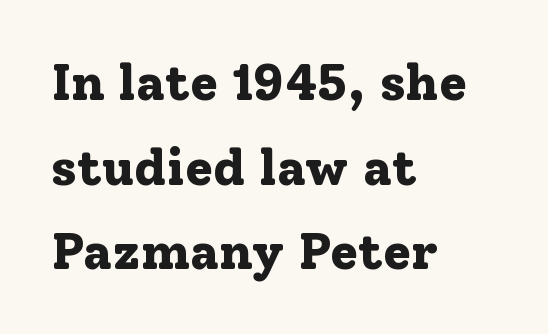
Heavy, bold letterforms. The lines in this sample share a left origin and differ only in where they stop. Whoever set this chose a conventional vertical rhythm. Italic: no, the glyphs are upright roman.
